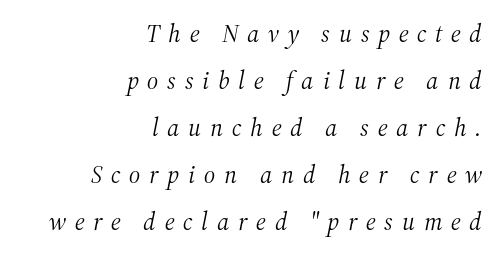
The image shows 25 px text type, italic (leaning right); set right-aligned, line spacing 1.88x, unusually wide letter spacing (+0.35 em), not underlined.
